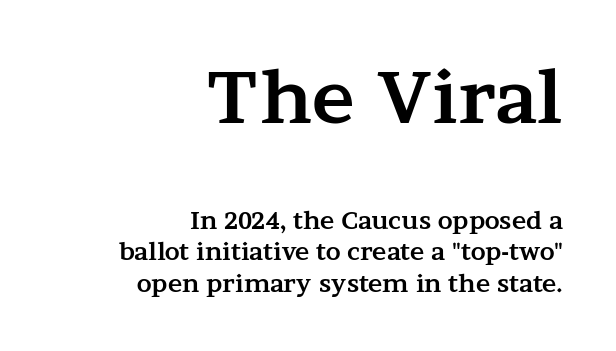
A roman cut, with each character standing at attention. These lines keep a tight, regular rhythm from letter to letter. Type style note: has serifs. A flush-right, rag-left setting is used for this passage. Regarding leading, the lines here are spaced in the standard way. The letters in the upper block stand taller than those in the block below.
